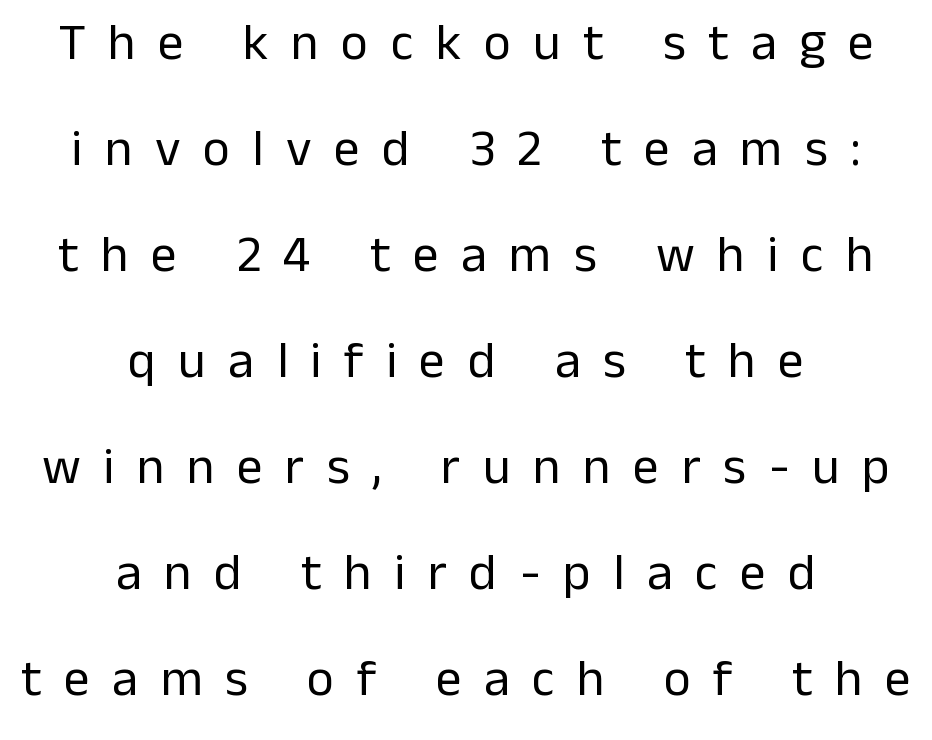
A sans-serif font was chosen for this passage. Is this a fixed-width face? No — the glyphs have proportional, varying widths. Leading is clearly above the norm, producing a sparse column. This sample uses an upright cut, with every glyph sitting square on the baseline.
